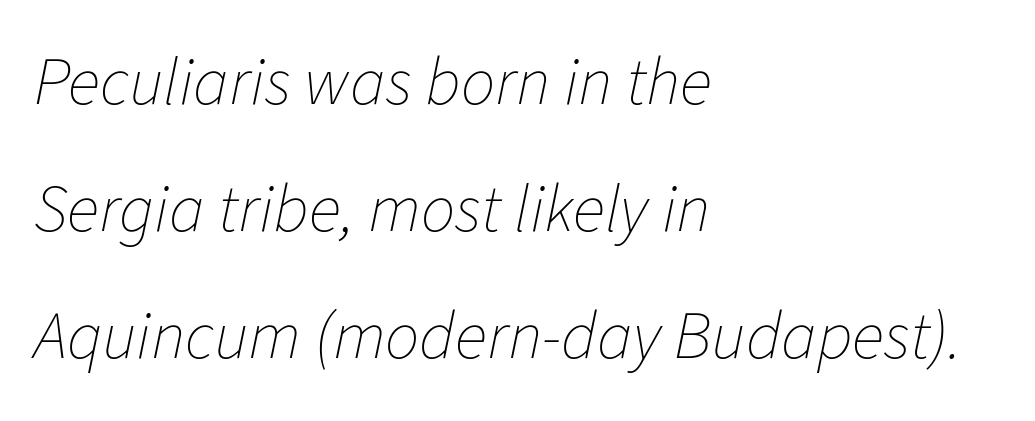
{"italic": "yes", "lean": "right", "slant_degrees": 11, "bold": "no", "weight": "thin", "width": "normal", "stroke_contrast": "low", "x_height": "medium", "monospaced": "no", "underline": "no", "align": "left", "line_spacing_ratio": 1.87, "letter_spacing": "normal", "letter_spacing_em": 0.0, "glyph_px": 68}
